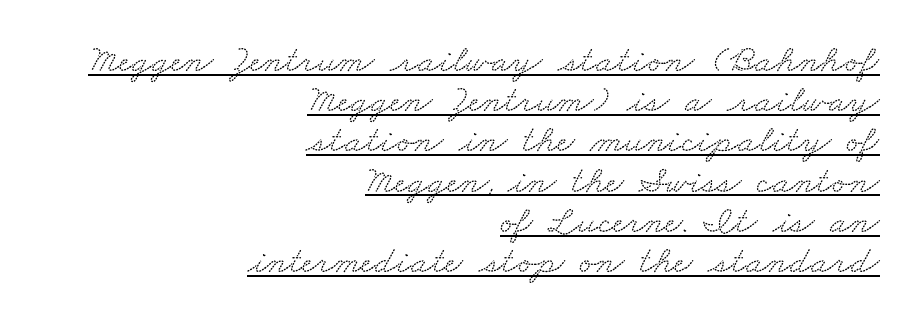
The rendering uses natural spacing where letterforms have individual widths. Unlike a clean sans, this face finishes its strokes with serifs. The tracking reads as untouched default to a designer's eye. If you drew a ruler down the right edge, every line would touch it. The typesetter has applied underlining to the passage shown. How would I describe the line gaps? Narrow and economical.
